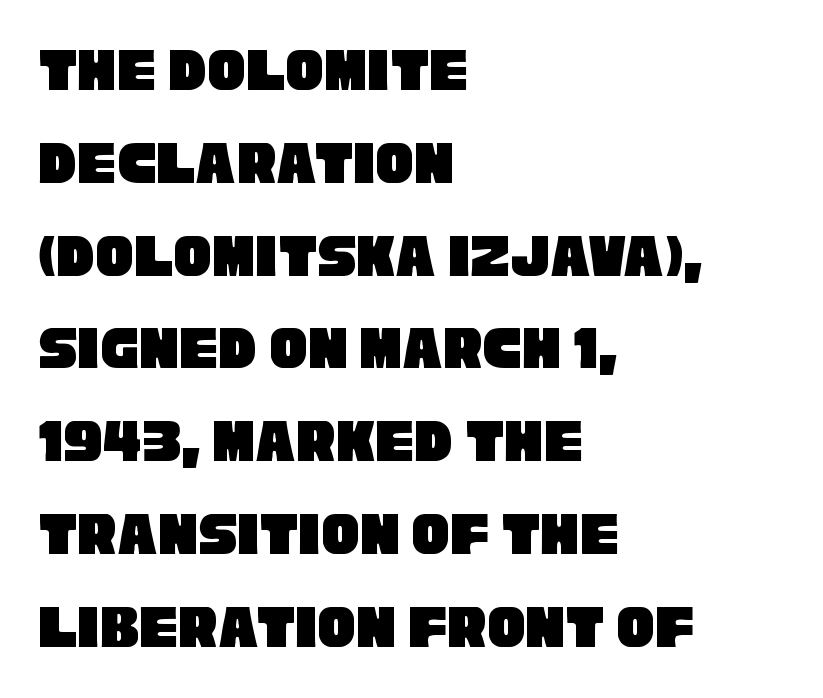
Q: Is the typeface a serif or a sans-serif typeface? A: Sans-serif.
Q: Is the text underlined? A: No.
Q: How is the paragraph aligned? A: Left-aligned.
Q: Is the spacing between letters normal or unusually wide? A: Normal.
Q: Is the spacing between lines tight, normal or loose? A: Normal.
Q: Width (condensed, normal, or wide)? A: Condensed.
Q: Stroke contrast? A: Low.
Q: x-height? A: Large.
Q: Monospaced? A: No.
